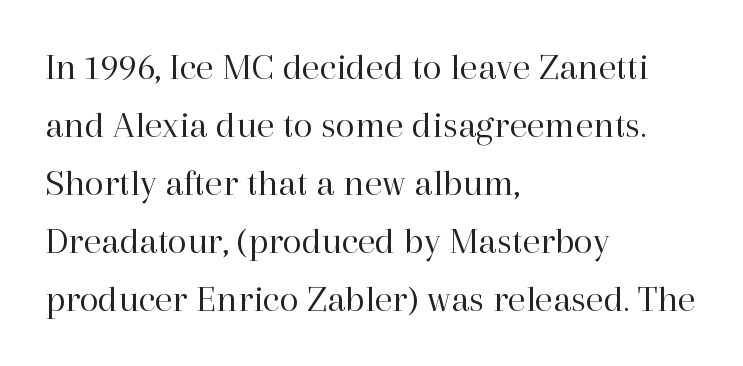
Just letters on the line, the space beneath them empty. Check where the strokes stop: tiny serifs finish them off. This sample uses plain, unmodified letter spacing. The lines are quadded left. Looks like regular typesetting: each glyph gets only the width it needs. This sample uses an upright cut, with every glyph sitting square on the baseline.
